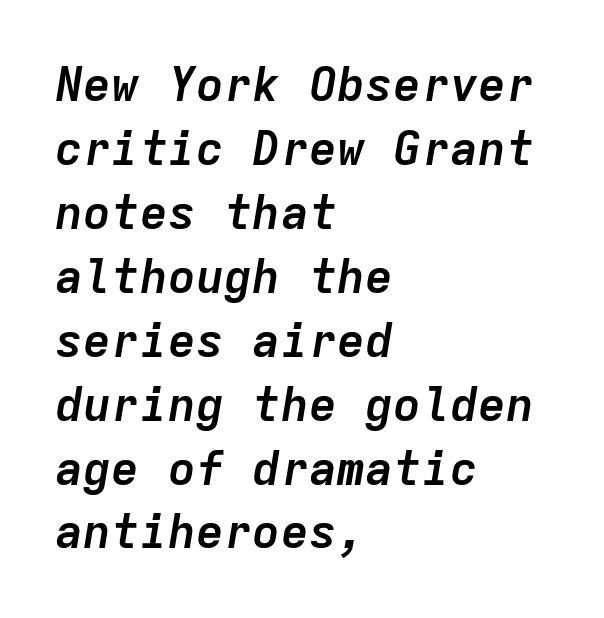
{"italic": "yes", "lean": "right", "slant_degrees": 9, "bold": "yes", "weight": "semibold", "width": "normal", "stroke_contrast": "low", "x_height": "medium", "monospaced": "yes", "underline": "no", "align": "left", "line_spacing": "normal", "line_spacing_ratio": 1.36, "letter_spacing": "normal", "letter_spacing_em": 0.0, "glyph_px": 47}
